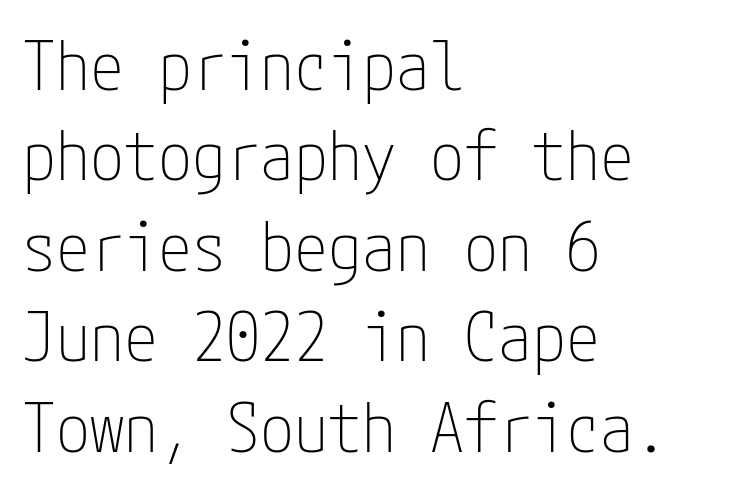
The image shows 68 px thin, condensed sans-serif type, upright; set left-aligned, normal line spacing (1.33x), normal letter spacing, not underlined; low stroke contrast and a medium x-height.
